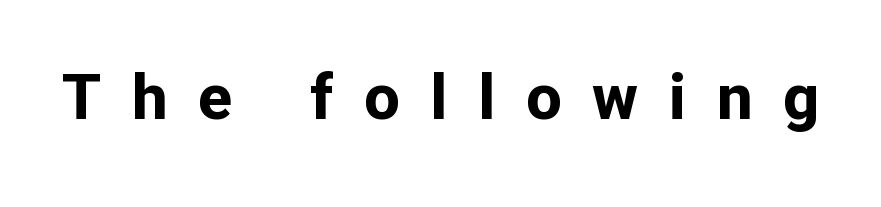
{"serif": "no", "italic": "no", "bold": "yes", "weight": "bold", "width": "normal", "stroke_contrast": "low", "x_height": "medium", "monospaced": "no", "underline": "no", "letter_spacing": "wide", "letter_spacing_em": 0.49, "glyph_px": 63}
